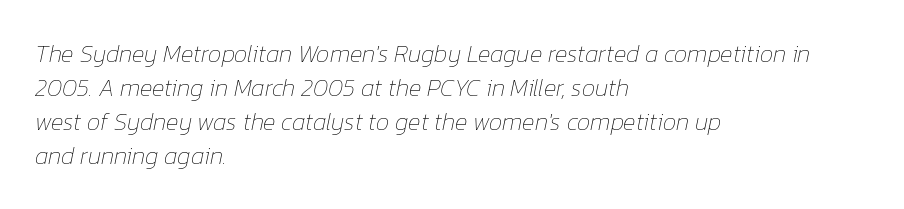
This block has exactly the height ordinary leading produces. Designer's note — italics engaged. This rendering uses left alignment, leaving the right contour irregular. Descenders hang freely into open space. Weight: regular or lighter.
